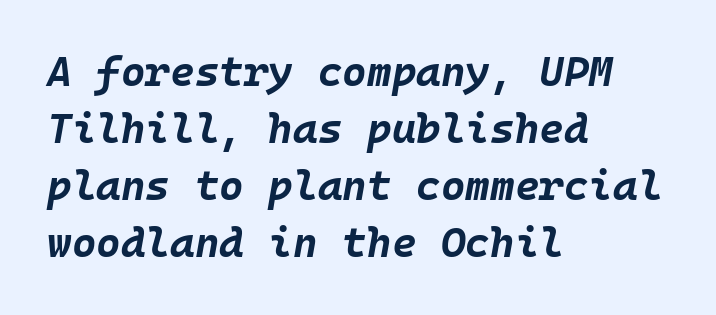
{"italic": "yes", "lean": "right", "slant_degrees": 10, "bold": "yes", "weight": "bold", "width": "normal", "stroke_contrast": "low", "x_height": "large", "monospaced": "yes", "underline": "no", "align": "left", "line_spacing": "normal", "line_spacing_ratio": 1.36, "letter_spacing": "normal", "letter_spacing_em": 0.0, "glyph_px": 42}
